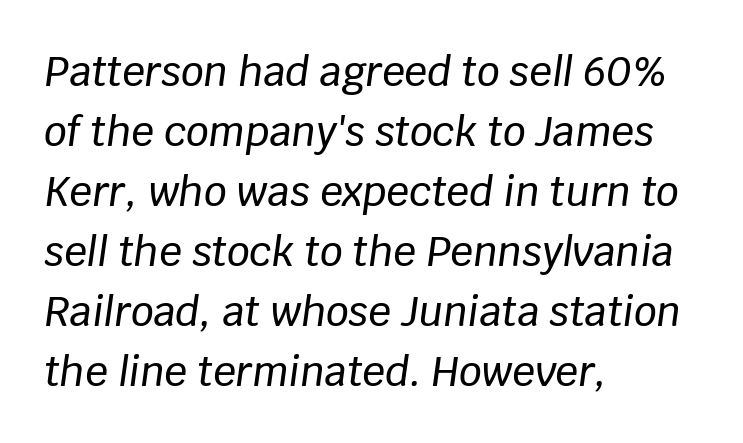
Designer's note — italics engaged. Every row of glyphs begins at an identical x-position on the left. You could not count columns in this text — the font is proportionally spaced. Students, note that the glyphs here touch the page at normal intervals.
